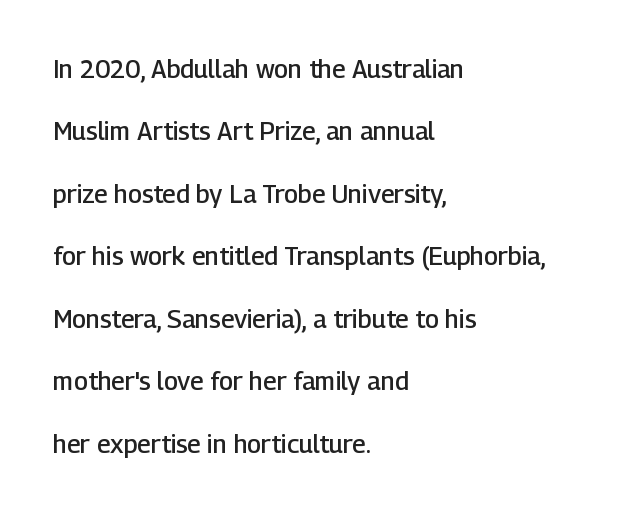
Reading down the column, the eye jumps a long way to each next line. Semibold letterforms, between regular and bold. Glance below the letters and you will spot only blank space. Characters remain perfectly vertical along every line. Nothing unusual about the tracking: characters are spaced as the font intends.
